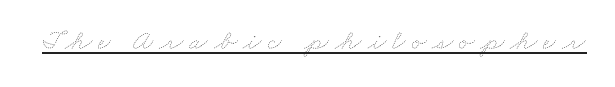
{"bold": "no", "weight": "thin", "width": "wide", "stroke_contrast": "low", "x_height": "small", "monospaced": "no", "underline": "yes", "letter_spacing": "wide", "letter_spacing_em": 0.2, "glyph_px": 28}
